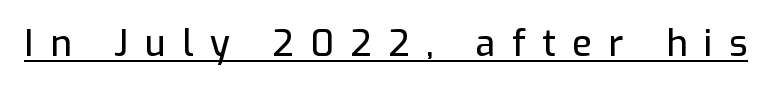
Q: Is the text italic (slanted)? A: No, it is upright.
Q: Is the typeface a serif or a sans-serif typeface? A: Sans-serif.
Q: Is the text underlined? A: Yes.
Q: Is the spacing between letters normal or unusually wide? A: Unusually wide.
Q: Width (condensed, normal, or wide)? A: Normal.
Q: Stroke contrast? A: Low.
Q: x-height? A: Medium.
Q: Monospaced? A: No.
